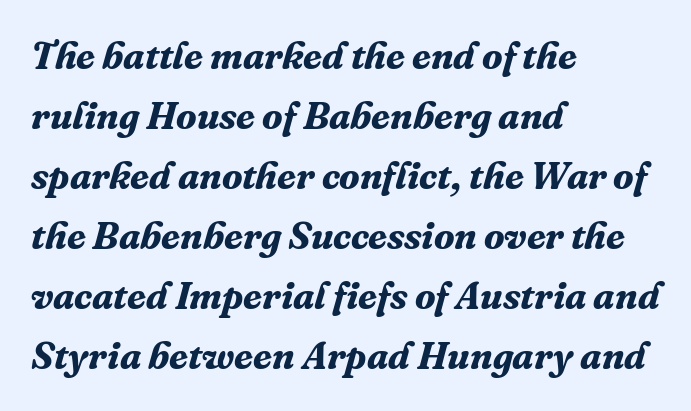
The rendering uses a bold face; every stroke is thick and dark. Are there feet on the stems? There are — it's a serif. The zone under the glyphs is completely vacant. Character widths vary here, with narrow letters taking less room than wide ones.
